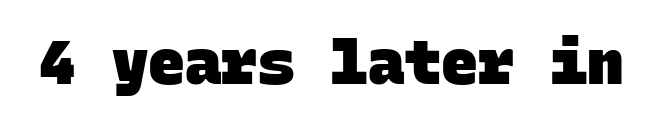
{"serif": "no", "bold": "yes", "weight": "heavy", "width": "normal", "stroke_contrast": "low", "x_height": "large", "monospaced": "yes", "underline": "no", "letter_spacing": "normal", "letter_spacing_em": 0.0, "glyph_px": 61}
